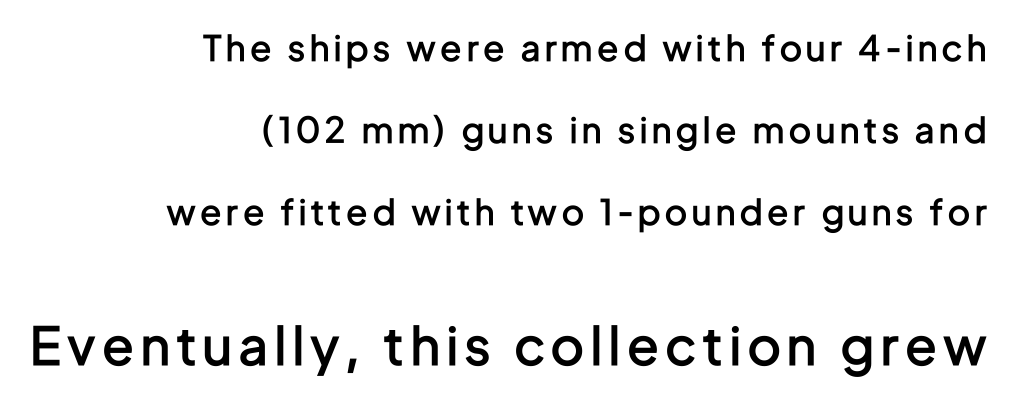
{"serif": "no", "italic": "no", "bold": "semi", "weight": "semibold", "width": "condensed", "stroke_contrast": "low", "x_height": "medium", "monospaced": "no", "underline": "no", "align": "right", "line_spacing": "loose", "line_spacing_ratio": 2.34, "larger_block": "second", "size_ratio": 1.49, "glyph_px": 52}
